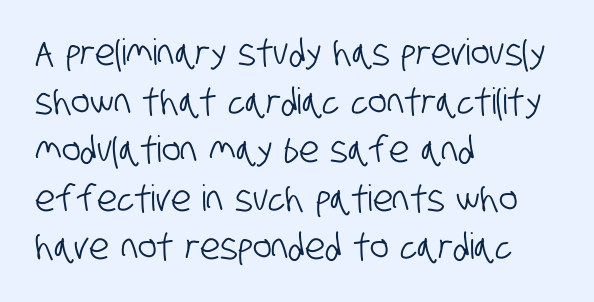
{"serif": "no", "width": "condensed", "stroke_contrast": "low", "x_height": "large", "monospaced": "no", "underline": "no", "align": "left", "line_spacing": "normal", "line_spacing_ratio": 1.35, "letter_spacing": "normal", "letter_spacing_em": 0.0, "glyph_px": 36}
